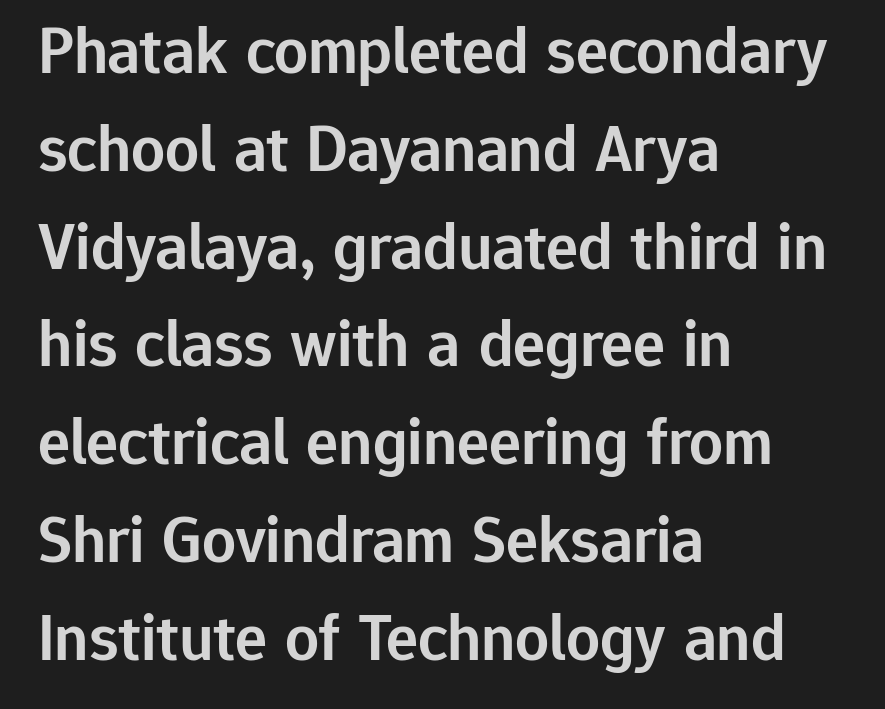
This sample uses an upright cut, with every glyph sitting square on the baseline. This sample is left-justified, so line endings fall wherever the words run out. This is sans-serif lettering, the kind often seen on screens and signage. The strip under each line holds only bare page. No extra tracking has been applied to these lines. The face used here is proportionally spaced, like ordinary book or web type.
